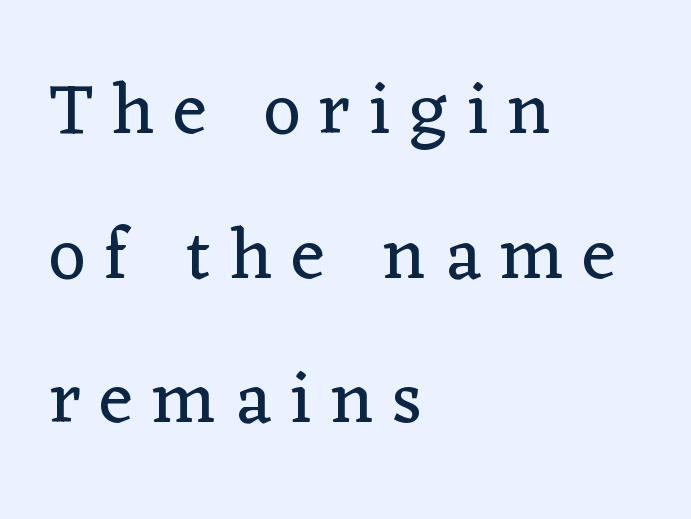
Stroke mass is kept to a normal reading level or below. The text was rendered using a seriffed face with decorative stroke endings. The strip under each line holds only bare page. Students, note that the glyphs here are deliberately spaced far apart. It's the straight-up-and-down kind of type. Line beginnings align vertically; line endings do not.
